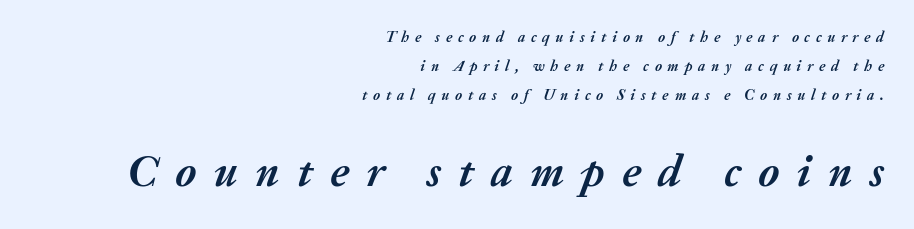
Q: Is the text bold? A: Yes.
Q: Is the text italic (slanted)? A: Yes, it leans right by about 20 degrees.
Q: Is the text underlined? A: No.
Q: How is the paragraph aligned? A: Right-aligned.
Q: Is the spacing between letters normal or unusually wide? A: Unusually wide.
Q: Is the spacing between lines tight, normal or loose? A: Loose.
Q: Which block of text is set in a larger size, the first (top) or the second (bottom)? A: The second (bottom) one.
Q: Width (condensed, normal, or wide)? A: Normal.
Q: Stroke contrast? A: Medium.
Q: x-height? A: Medium.
Q: Monospaced? A: No.
